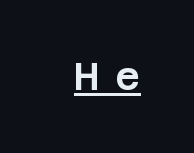
{"serif": "no", "italic": "no", "width": "normal", "stroke_contrast": "low", "x_height": "large", "underline": "yes", "letter_spacing": "wide", "letter_spacing_em": 0.43, "glyph_px": 38}
